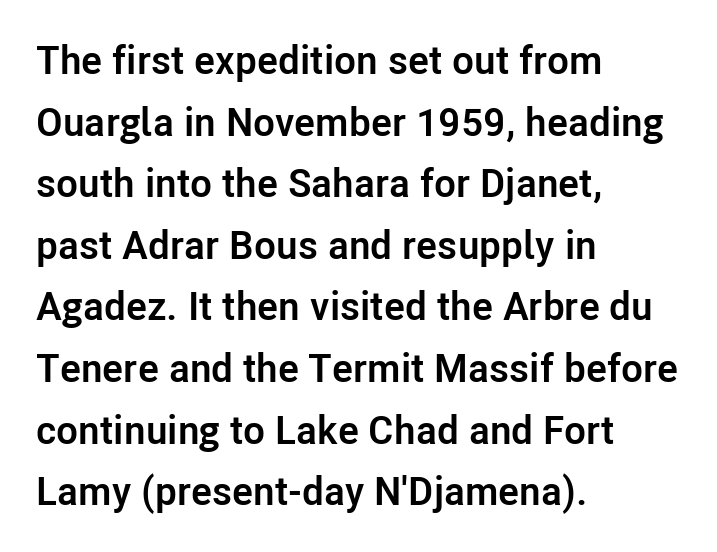
{"serif": "no", "italic": "no", "bold": "yes", "weight": "semibold", "width": "normal", "stroke_contrast": "low", "x_height": "medium", "monospaced": "no", "underline": "no", "align": "left", "line_spacing": "normal", "line_spacing_ratio": 1.54, "letter_spacing": "normal", "letter_spacing_em": 0.0, "glyph_px": 40}
